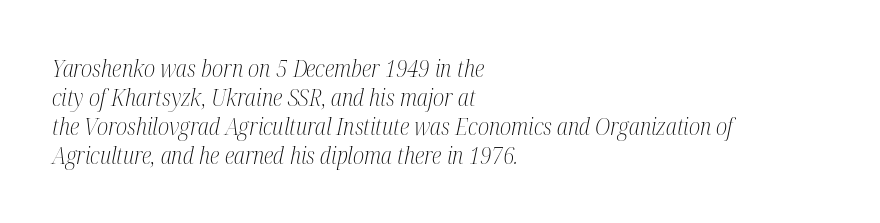
Standard letterfit; no display-style spreading of the glyphs. There's an unmistakable incline to the writing here. Left-aligned paragraph, ragged on the right. This is not heavy type; no bold has been used. Interline gaps are of average width in this sample. The foot of each line stays bare and open.
